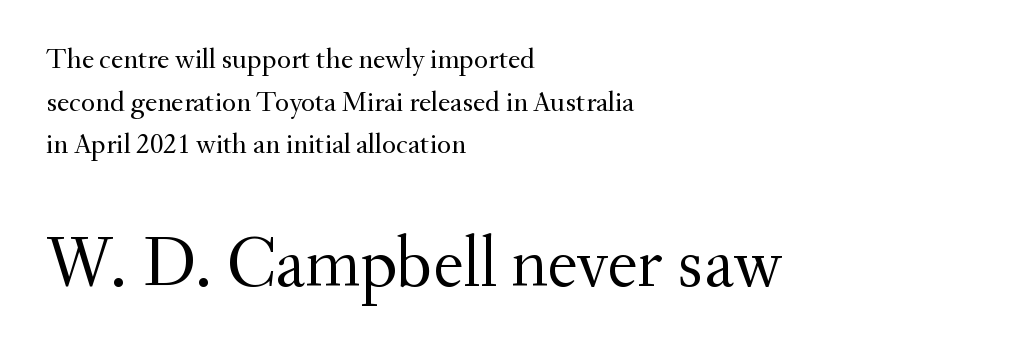
A quiet, ordinary-to-light weight characterises the typeface. What kind of face is this? One with serifs. The space beneath each line is pristine and unruled. Spacing between characters is what you'd get straight out of the box.
